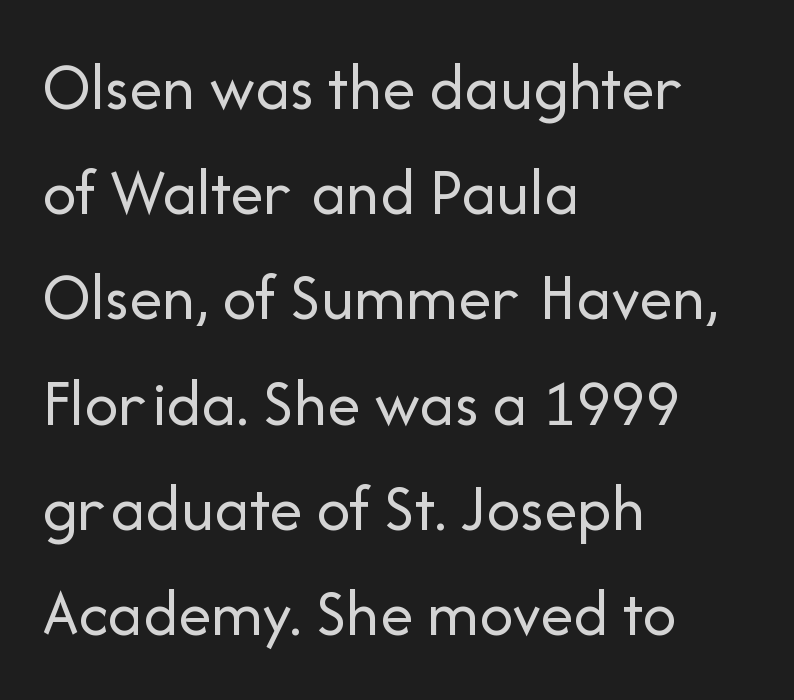
{"serif": "no", "italic": "no", "bold": "no", "weight": "regular", "width": "normal", "stroke_contrast": "low", "x_height": "medium", "monospaced": "no", "underline": "no", "align": "left", "line_spacing": "normal", "line_spacing_ratio": 1.57, "letter_spacing": "normal", "letter_spacing_em": 0.0, "glyph_px": 67}
